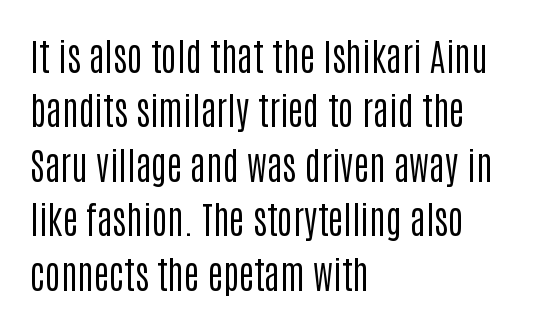
The image shows 37 px regular-weight, condensed sans-serif type, upright; set left-aligned, normal line spacing (1.47x), normal letter spacing, not underlined; low stroke contrast and a large x-height.
